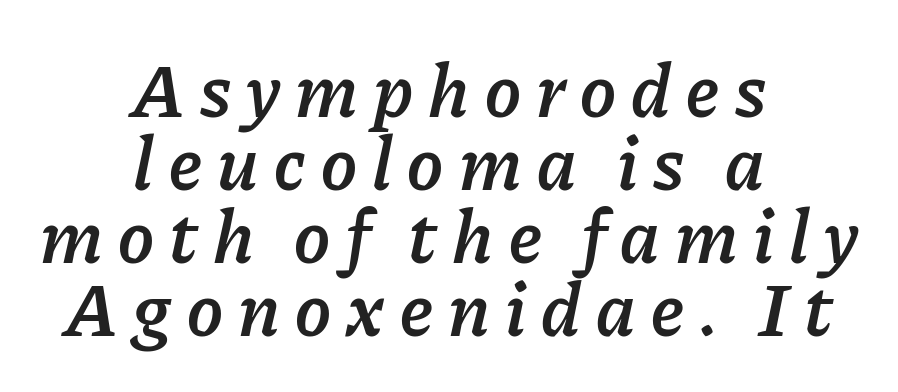
How would I describe the line gaps? Narrow and economical. Its strokes are somewhat broadened, the hallmark of semibold type. The typography opts for an oblique posture over an upright one. The whitespace from short lines is split evenly between both sides. Is this a fixed-width face? No — the glyphs have proportional, varying widths. Between one letter and the next there's a generous, obvious gap.
